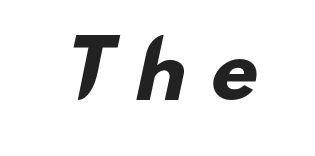
Q: Is the text bold? A: Yes.
Q: Is the typeface a serif or a sans-serif typeface? A: Sans-serif.
Q: Is the text underlined? A: No.
Q: Is the spacing between letters normal or unusually wide? A: Unusually wide.
Q: Width (condensed, normal, or wide)? A: Wide.
Q: Stroke contrast? A: Low.
Q: x-height? A: Small.
Q: Monospaced? A: No.
